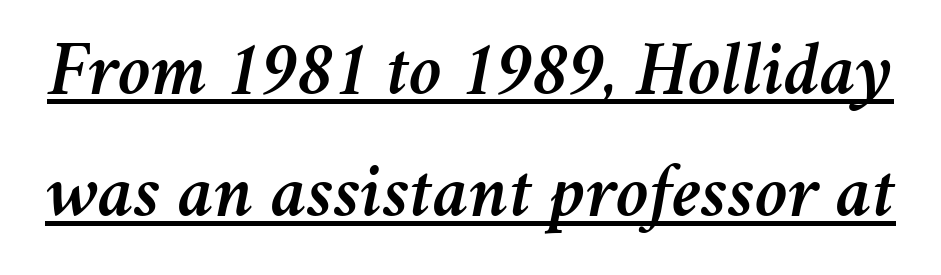
Think of a printed novel: that variable character pitch is what you see here. These characters rest on top of a visible drawn line. The face used here has a pronounced slope to its letters. Regular leading.
